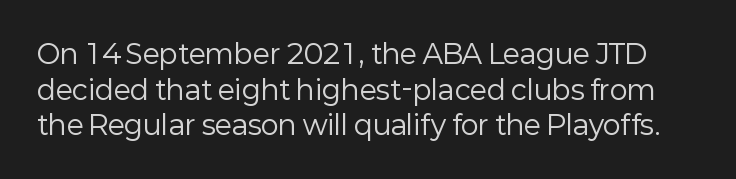
Only glyphs here, with clear space below each row. Does extra space separate the letters? No, they use regular spacing. Style check: upright. This sample keeps an unexceptional amount of space between lines. No extra ink here — the face is not bold.
